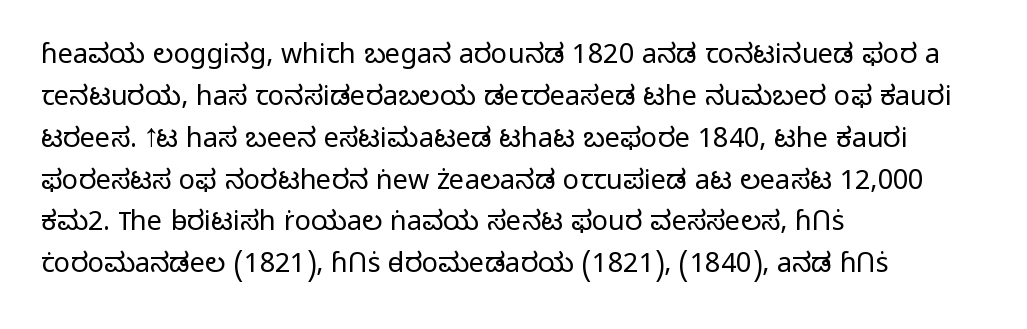
{"italic": "no", "bold": "no", "underline": "no", "align": "left", "line_spacing": "normal", "line_spacing_ratio": 1.55, "letter_spacing": "normal", "letter_spacing_em": 0.0, "glyph_px": 27}
